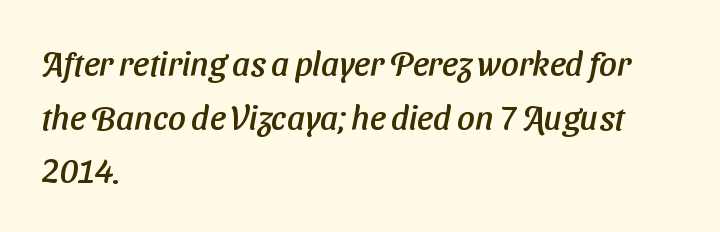
The image shows 34 px sans-serif type; set left-aligned, normal line spacing (1.58x), normal letter spacing, not underlined; low stroke contrast and a medium x-height.
